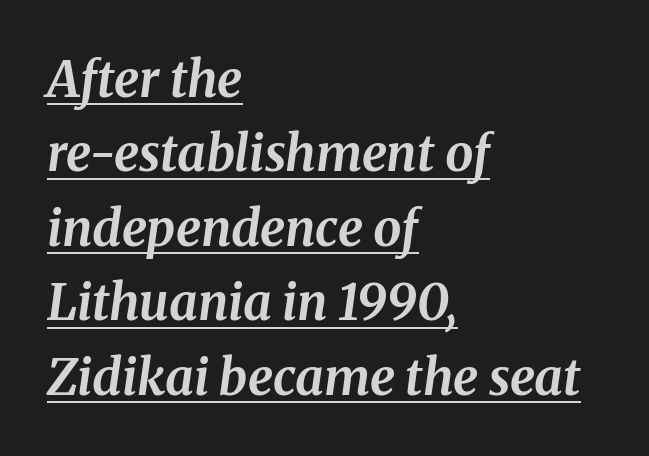
The glyphs have the mass of a bold cut. Alignment: flush left. Decoration check: the copy is underlined. Note the varied advance widths — an 'i' is clearly narrower than an 'm'.
